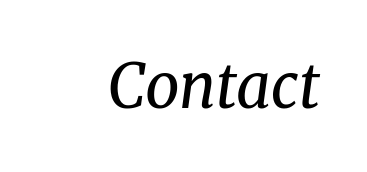
The foot of each line stays bare and open. In terms of letterspacing, this is plain default setting. Ink coverage per letter is moderate at most. The passage shown is typed in a proportional face where columns would drift. Classification — serif.
